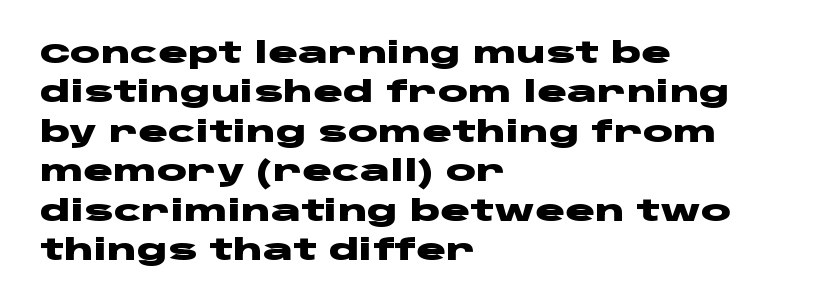
Q: Is the text bold? A: Yes.
Q: Is the text italic (slanted)? A: No, it is upright.
Q: Is the typeface a serif or a sans-serif typeface? A: Sans-serif.
Q: Is the text underlined? A: No.
Q: How is the paragraph aligned? A: Left-aligned.
Q: Is the spacing between letters normal or unusually wide? A: Normal.
Q: Is the spacing between lines tight, normal or loose? A: Normal.
Q: Width (condensed, normal, or wide)? A: Wide.
Q: Stroke contrast? A: Low.
Q: x-height? A: Large.
Q: Monospaced? A: No.
